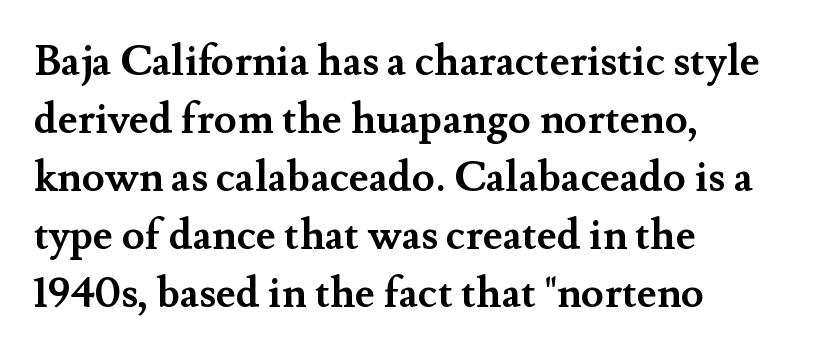
Q: Is the text bold? A: Yes.
Q: Is the text italic (slanted)? A: No, it is upright.
Q: Is the typeface a serif or a sans-serif typeface? A: Serif.
Q: Is the text underlined? A: No.
Q: How is the paragraph aligned? A: Left-aligned.
Q: Is the spacing between letters normal or unusually wide? A: Normal.
Q: Is the spacing between lines tight, normal or loose? A: Normal.
Q: Width (condensed, normal, or wide)? A: Normal.
Q: Stroke contrast? A: Medium.
Q: x-height? A: Small.
Q: Monospaced? A: No.
